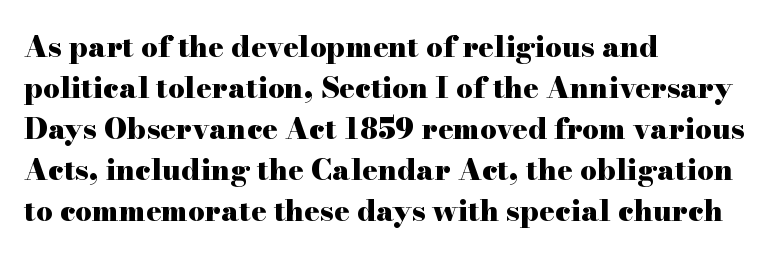
Q: Is the text bold? A: Yes.
Q: Is the text italic (slanted)? A: No, it is upright.
Q: Is the typeface a serif or a sans-serif typeface? A: Serif.
Q: Is the text underlined? A: No.
Q: How is the paragraph aligned? A: Left-aligned.
Q: Is the spacing between letters normal or unusually wide? A: Normal.
Q: Is the spacing between lines tight, normal or loose? A: Normal.
Q: Width (condensed, normal, or wide)? A: Wide.
Q: Stroke contrast? A: High.
Q: x-height? A: Small.
Q: Monospaced? A: No.
